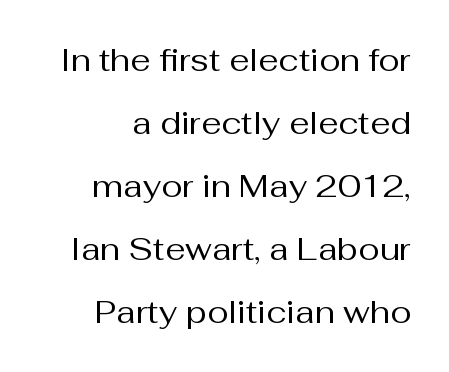
The image shows 32 px regular-weight sans-serif type, upright; set right-aligned, loose line spacing (1.97x), normal letter spacing, not underlined; medium stroke contrast and a medium x-height.
